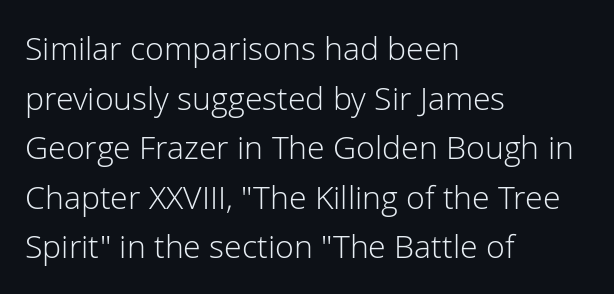
The image shows 32 px light sans-serif type, upright; set left-aligned, normal line spacing (1.55x), normal letter spacing, not underlined; low stroke contrast and a medium x-height.
